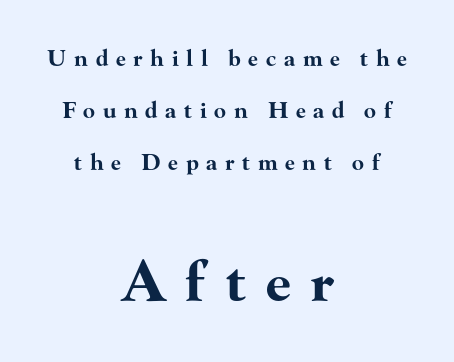
Beneath every word, the page is bare. This rendering widens character spacing well past its baseline value. Is this a fixed-width face? No — the glyphs have proportional, varying widths. Every letter is thick-stroked: bold, no question. Vertically, the passage feels expansive, rows floating well apart. When letters stand straight like this, we call the style roman or upright.
